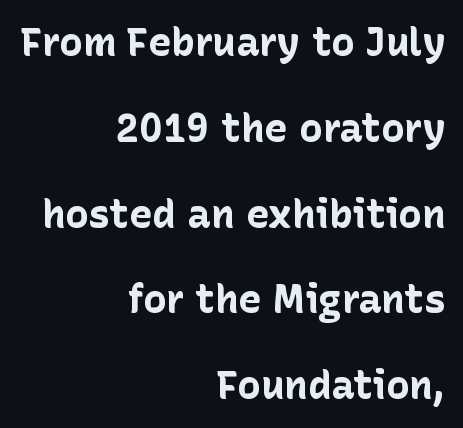
{"serif": "no", "italic": "no", "bold": "yes", "weight": "bold", "width": "normal", "stroke_contrast": "low", "x_height": "medium", "monospaced": "no", "underline": "no", "align": "right", "line_spacing": "loose", "line_spacing_ratio": 2.2, "letter_spacing": "normal", "letter_spacing_em": 0.0, "glyph_px": 39}
